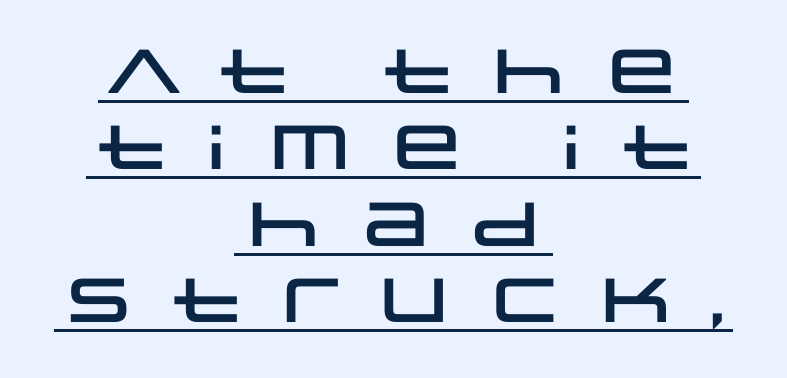
The image shows 62 px wide sans-serif type, upright; set centered, line spacing 1.23x, unusually wide letter spacing (+0.3 em), underlined; low stroke contrast and a large x-height.
